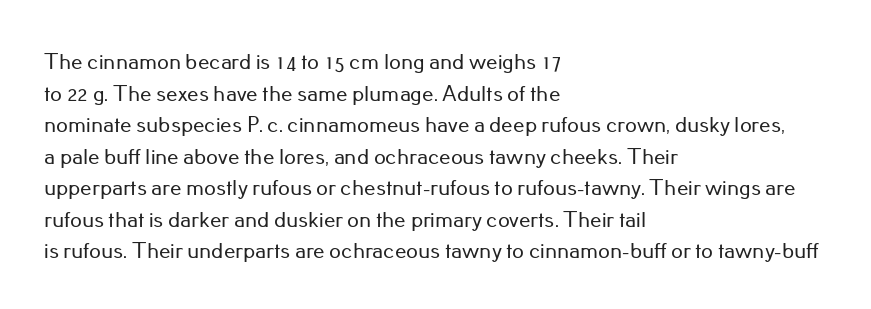
The image shows 23 px text type, upright; set left-aligned, normal line spacing (1.37x), normal letter spacing, not underlined.
